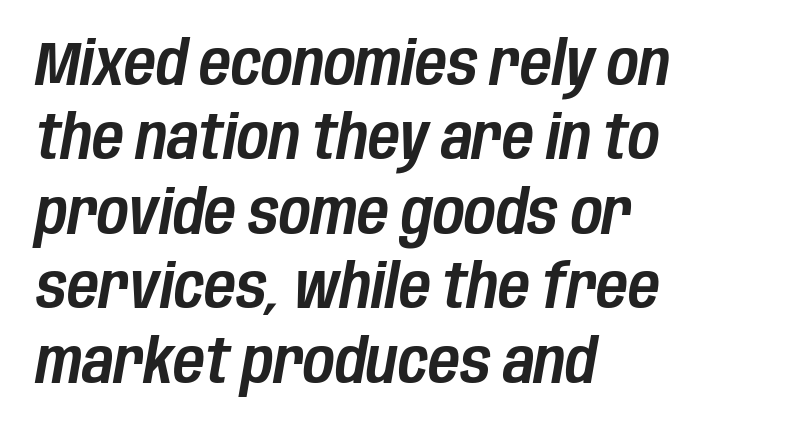
{"italic": "yes", "lean": "right", "slant_degrees": 10, "width": "condensed", "stroke_contrast": "low", "x_height": "large", "monospaced": "no", "underline": "no", "align": "left", "line_spacing_ratio": 1.22, "letter_spacing": "normal", "letter_spacing_em": 0.0, "glyph_px": 61}
